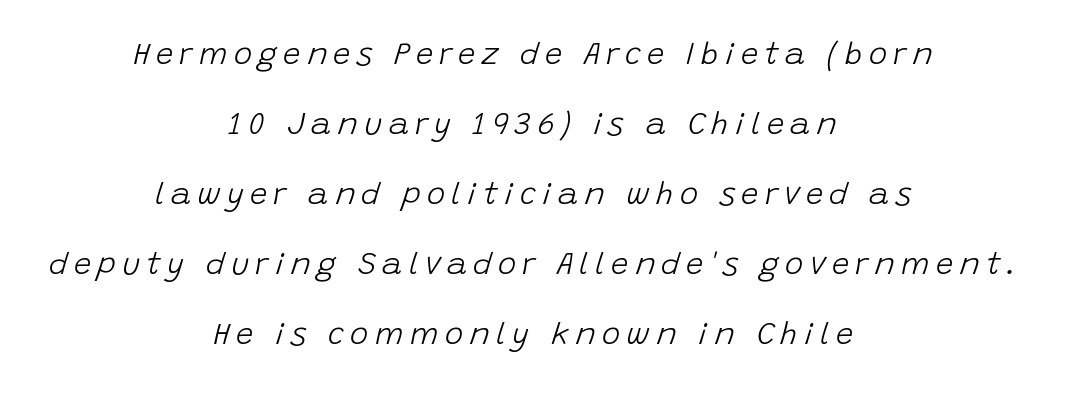
{"italic": "yes", "lean": "right", "slant_degrees": 15, "bold": "no", "weight": "light", "width": "normal", "stroke_contrast": "low", "x_height": "large", "monospaced": "no", "underline": "no", "align": "center", "line_spacing": "loose", "line_spacing_ratio": 2.26, "letter_spacing": "wide", "letter_spacing_em": 0.2, "glyph_px": 31}
